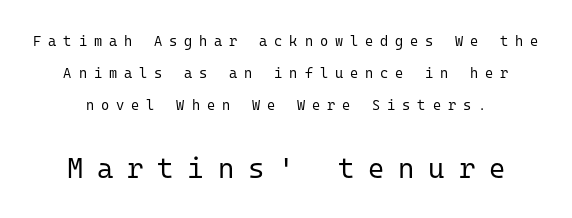
The image shows 28 px regular-weight sans-serif type, upright, monospaced; set loose line spacing (2.3x), unusually wide letter spacing (+0.49 em), not underlined; the second (bottom) block is 2.0x larger; low stroke contrast and a medium x-height.
